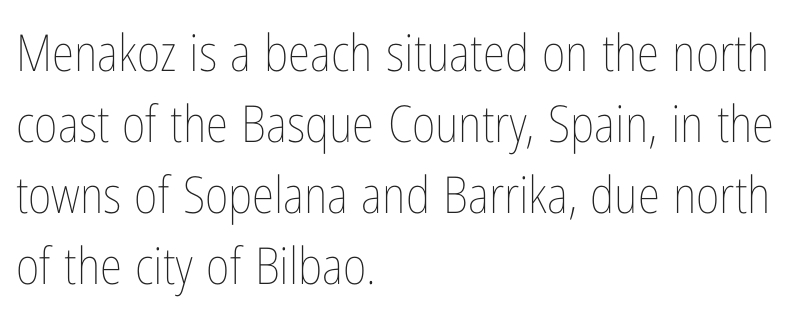
The image shows 51 px thin, condensed type, upright; set left-aligned, normal line spacing (1.39x), normal letter spacing, not underlined; low stroke contrast and a medium x-height.
